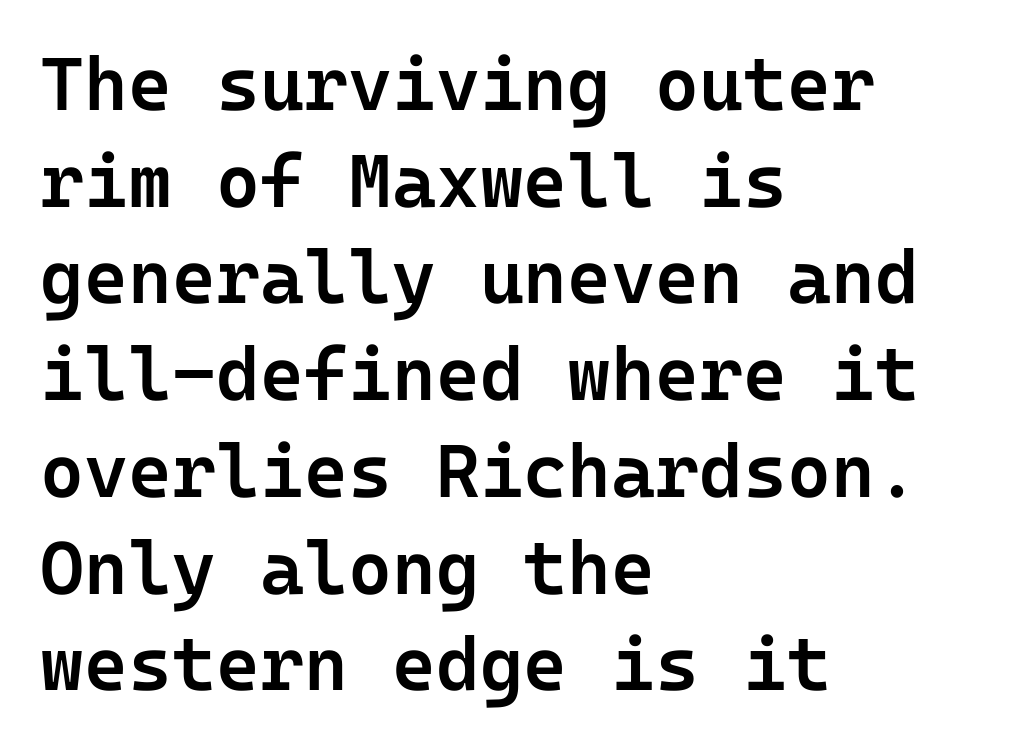
Q: Is the text bold? A: Semi-bold.
Q: Is the text italic (slanted)? A: No, it is upright.
Q: Is the typeface a serif or a sans-serif typeface? A: Sans-serif.
Q: Is the text underlined? A: No.
Q: How is the paragraph aligned? A: Left-aligned.
Q: Is the spacing between letters normal or unusually wide? A: Normal.
Q: Is the spacing between lines tight, normal or loose? A: Normal.
Q: Width (condensed, normal, or wide)? A: Normal.
Q: Stroke contrast? A: Low.
Q: x-height? A: Medium.
